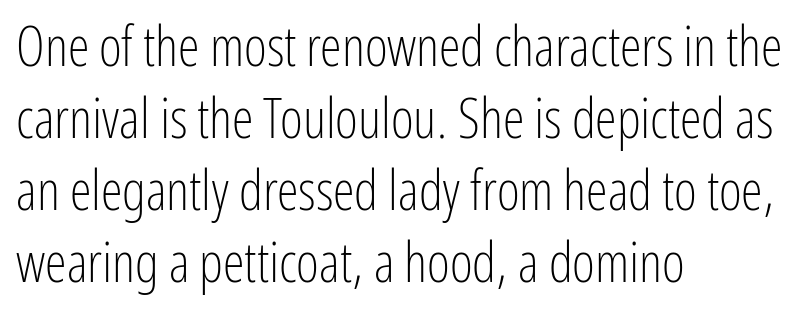
Upright lettering throughout. Varying glyph widths throughout — classic text-font behaviour. Evenly set lines give the paragraph a standard silhouette. Words appear dense and cohesive because spacing is normal. Caption: multi-line text, flush left, ragged right. The typeface has the unassuming heft of standard copy or less.
